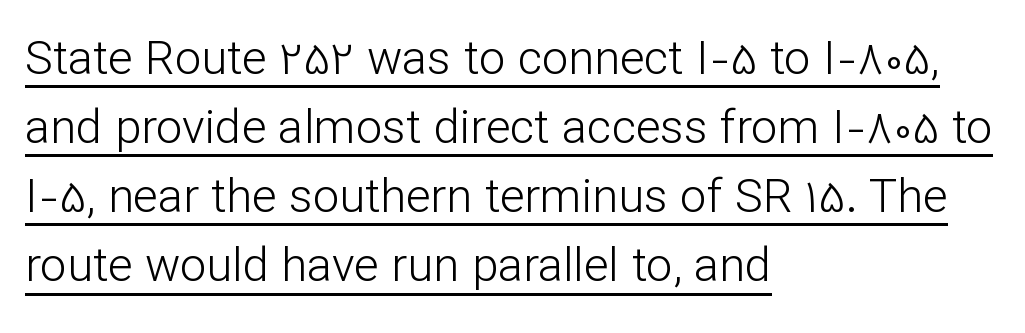
{"serif": "no", "italic": "no", "bold": "no", "weight": "light", "width": "normal", "stroke_contrast": "low", "x_height": "medium", "monospaced": "no", "underline": "yes", "align": "left", "line_spacing": "normal", "line_spacing_ratio": 1.47, "letter_spacing": "normal", "letter_spacing_em": 0.0, "glyph_px": 47}
